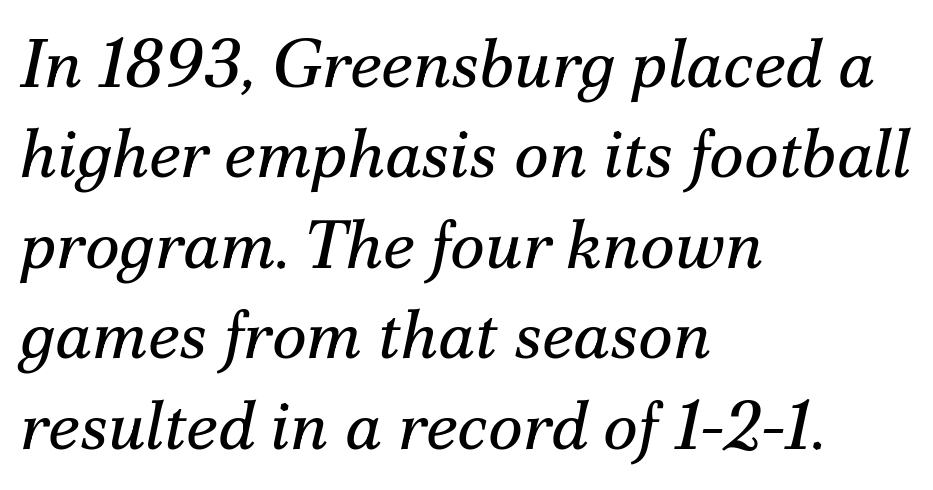
Is this a sans? No — the strokes have serifs. Vertical stems look standard width or narrower in stroke. The zone under the glyphs is completely vacant. Between one letter and the next there's only the usual sliver of space. The compositor pushed each line to the left boundary. Rows of type keep a routine distance in the vertical direction.
